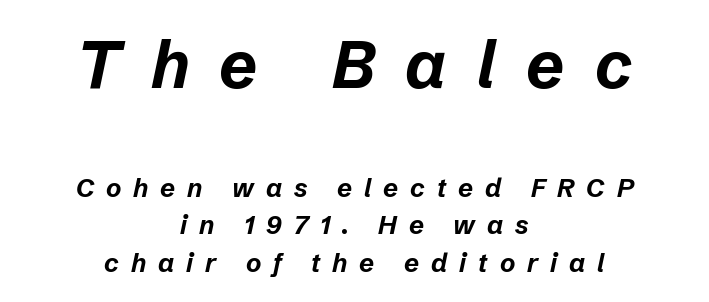
Q: Is the text bold? A: Yes.
Q: Is the text italic (slanted)? A: Yes, it leans right by about 12 degrees.
Q: Is the text underlined? A: No.
Q: How is the paragraph aligned? A: Centered.
Q: Is the spacing between letters normal or unusually wide? A: Unusually wide.
Q: Is the spacing between lines tight, normal or loose? A: Normal.
Q: Which block of text is set in a larger size, the first (top) or the second (bottom)? A: The first (top) one.
Q: Width (condensed, normal, or wide)? A: Normal.
Q: Stroke contrast? A: Low.
Q: x-height? A: Medium.
Q: Monospaced? A: No.
